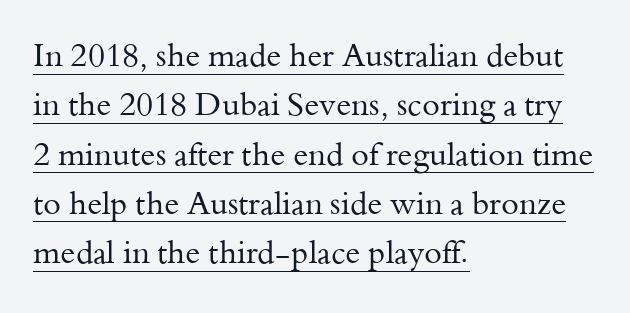
Each line starts at the same left margin while the right side varies. Note the varied advance widths — an 'i' is clearly narrower than an 'm'. You could call the tracking neutral — neither tight nor loose. Letterform terminals end in serifs throughout the passage. The leading is moderate, giving the passage an even texture.
